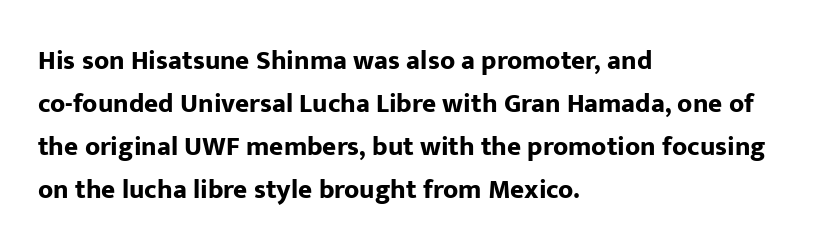
Typesetter's note: full bold, strokes at maximum text heaviness. Quick note: interline space is typical. Compared with a centered layout, this one pins lines to the left instead. Tall strokes in this sample are plumb rather than angled. The tracking reads as untouched default to a designer's eye. Has an underline been added? It has not.
